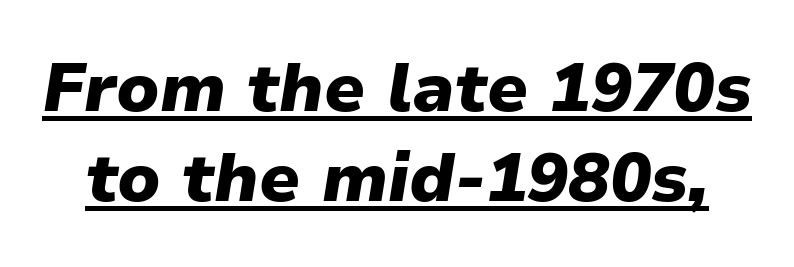
The image shows 69 px heavy type, italic (leaning right); set normal line spacing (1.3x), normal letter spacing, underlined; low stroke contrast and a medium x-height.
